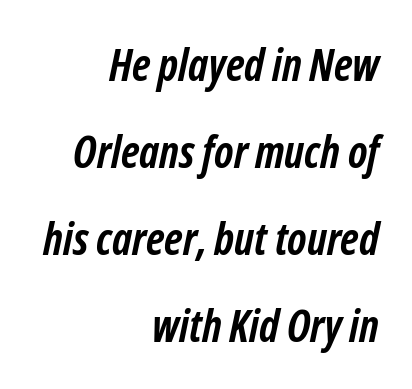
The image shows 44 px semibold, condensed type, italic (leaning right); set right-aligned, loose line spacing (1.98x), normal letter spacing, not underlined; low stroke contrast and a medium x-height.
